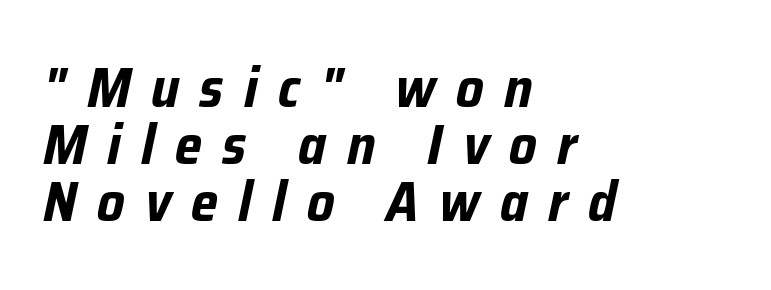
These lines have a slow, spaced-out rhythm from letter to letter. Compared with typical paragraphs, the rows here are closer together. A clean baseline with only descenders dipping below it. The letters advance in unequal steps, a hallmark of proportional type.
